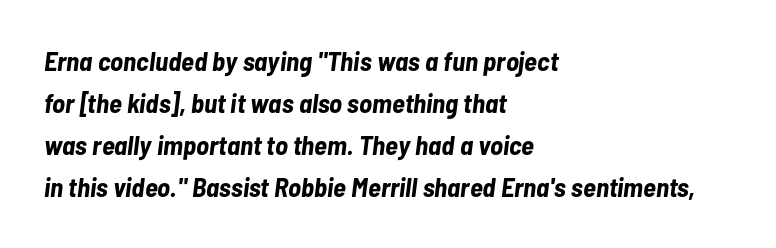
{"italic": "yes", "lean": "right", "slant_degrees": 7, "bold": "yes", "underline": "no", "align": "left", "line_spacing": "normal", "line_spacing_ratio": 1.56, "letter_spacing": "normal", "letter_spacing_em": 0.0, "glyph_px": 27}
